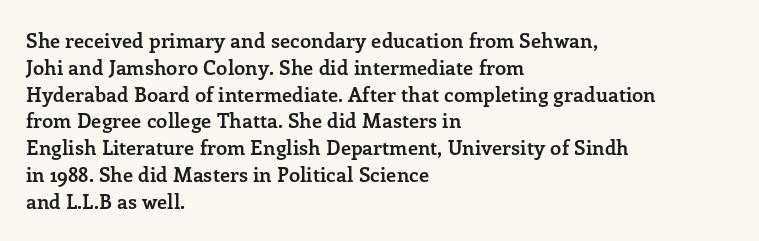
It's the straight-up-and-down kind of type. The letters sit at their default tracking, neither squeezed nor spread. Line starts are locked; line ends wander. This is heavy type, rendered in bold. Baseline-to-baseline distance is the conventional proportion of letter height.
